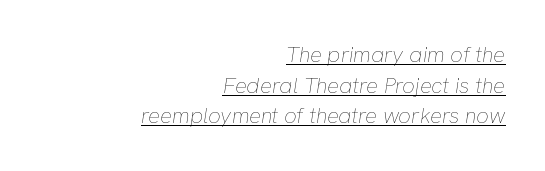
Right-aligned paragraph, ragged on the left. Rendered with sloped, italic letterforms. The sample's only ornament is a line tracing under the words. Standard letterfit; no display-style spreading of the glyphs.
